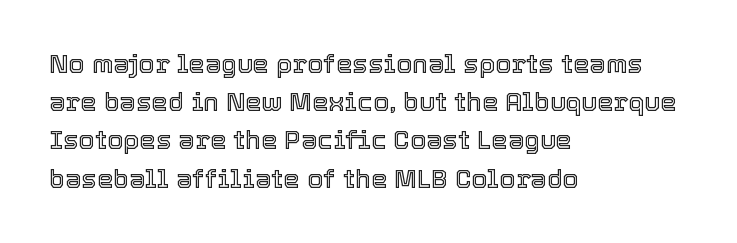
Glance below the letters and you will spot only blank space. Interline gaps are of average width in this sample. The type sits square on the baseline with zero lean. The text block is weighted toward the left margin, trailing off unevenly rightward. These lines keep a tight, regular rhythm from letter to letter.
